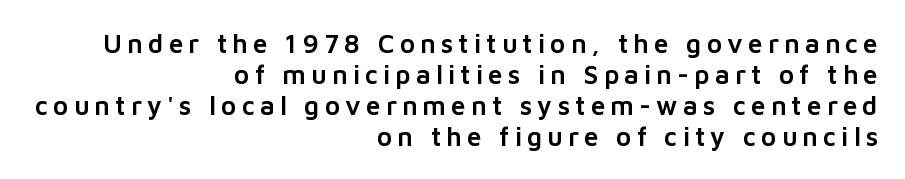
Q: Is the text italic (slanted)? A: No, it is upright.
Q: Is the text underlined? A: No.
Q: How is the paragraph aligned? A: Right-aligned.
Q: Is the spacing between letters normal or unusually wide? A: Unusually wide.
